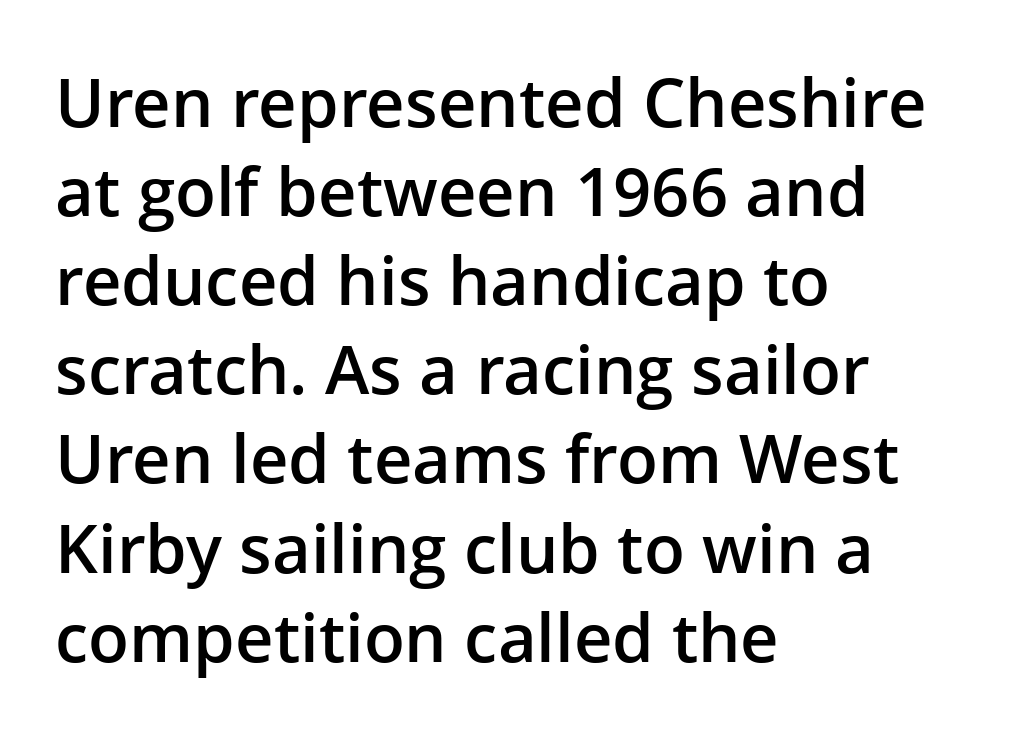
Q: Is the text bold? A: Semi-bold.
Q: Is the text italic (slanted)? A: No, it is upright.
Q: Is the typeface a serif or a sans-serif typeface? A: Sans-serif.
Q: Is the text underlined? A: No.
Q: How is the paragraph aligned? A: Left-aligned.
Q: Is the spacing between letters normal or unusually wide? A: Normal.
Q: Is the spacing between lines tight, normal or loose? A: Normal.
Q: Width (condensed, normal, or wide)? A: Normal.
Q: Stroke contrast? A: Low.
Q: x-height? A: Medium.
Q: Monospaced? A: No.
